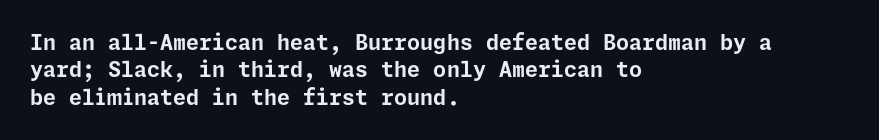
{"italic": "no", "bold": "yes", "underline": "no", "align": "left", "line_spacing": "normal", "line_spacing_ratio": 1.3, "letter_spacing": "normal", "letter_spacing_em": 0.0, "glyph_px": 21}
